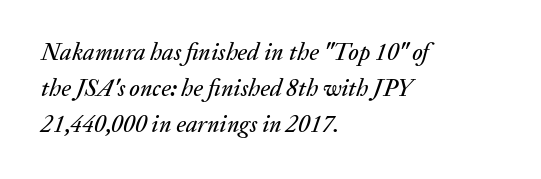
The image shows 24 px text type, italic (leaning right); set left-aligned, normal line spacing (1.49x), normal letter spacing, not underlined.
